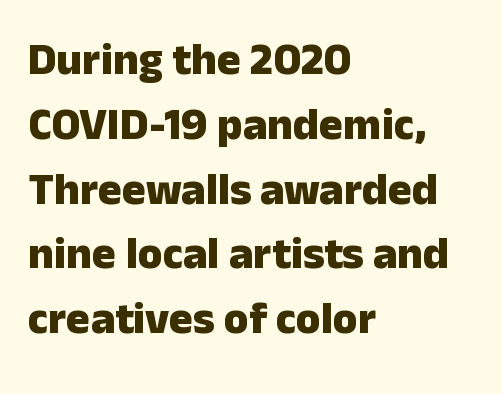
Q: Is the text bold? A: Yes.
Q: Is the text italic (slanted)? A: No, it is upright.
Q: Is the typeface a serif or a sans-serif typeface? A: Sans-serif.
Q: Is the text underlined? A: No.
Q: How is the paragraph aligned? A: Left-aligned.
Q: Is the spacing between letters normal or unusually wide? A: Normal.
Q: Is the spacing between lines tight, normal or loose? A: Normal.
Q: Width (condensed, normal, or wide)? A: Normal.
Q: Stroke contrast? A: Low.
Q: x-height? A: Medium.
Q: Monospaced? A: No.
